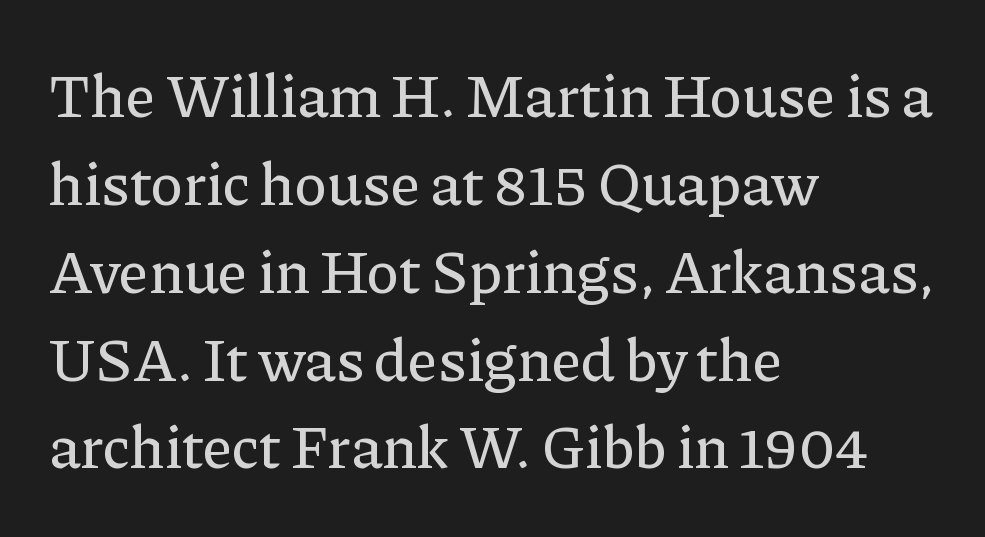
The image shows 61 px serif type, upright; set left-aligned, normal line spacing (1.44x), normal letter spacing, not underlined; low stroke contrast and a medium x-height.
